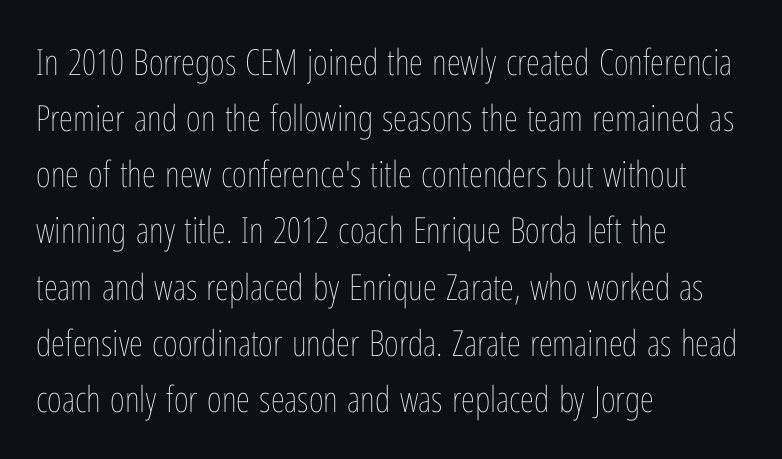
Q: Is the text bold? A: No.
Q: Is the text italic (slanted)? A: No, it is upright.
Q: Is the text underlined? A: No.
Q: How is the paragraph aligned? A: Left-aligned.
Q: Is the spacing between letters normal or unusually wide? A: Normal.
Q: Is the spacing between lines tight, normal or loose? A: Normal.
Q: Width (condensed, normal, or wide)? A: Condensed.
Q: Stroke contrast? A: Low.
Q: x-height? A: Medium.
Q: Monospaced? A: No.
